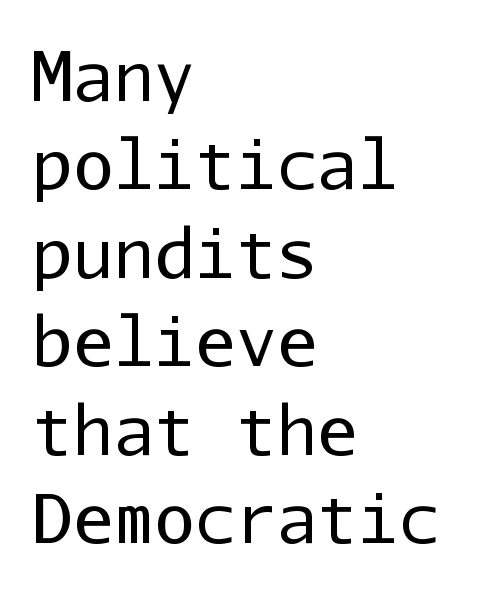
Does the copy run flush right? No — it runs flush left. Do the characters align in a grid? Yes, the font is monospaced. If you measured baseline to baseline, you'd find a middling distance. Spacing between characters is what you'd get straight out of the box. Letterform terminals end flat and unadorned throughout the passage.
